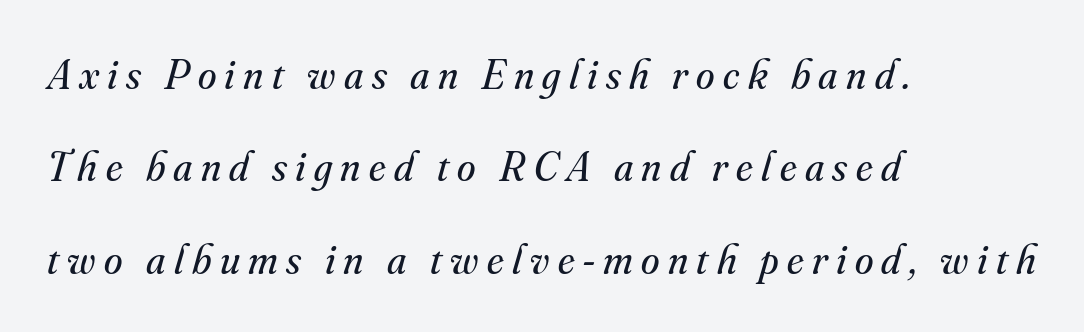
The image shows 42 px regular-weight serif type, italic (leaning right); set left-aligned, loose line spacing (2.2x), unusually wide letter spacing (+0.2 em), not underlined; medium stroke contrast and a small x-height.
